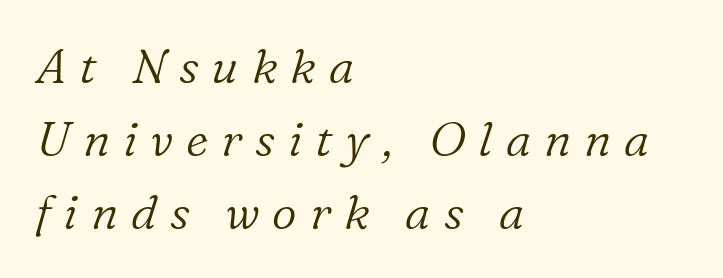
Q: Is the text bold? A: No.
Q: Is the text italic (slanted)? A: Yes, it leans right by about 16 degrees.
Q: Is the typeface a serif or a sans-serif typeface? A: Serif.
Q: Is the text underlined? A: No.
Q: How is the paragraph aligned? A: Left-aligned.
Q: Is the spacing between letters normal or unusually wide? A: Unusually wide.
Q: Is the spacing between lines tight, normal or loose? A: Normal.
Q: Width (condensed, normal, or wide)? A: Normal.
Q: Stroke contrast? A: Low.
Q: x-height? A: Medium.
Q: Monospaced? A: No.
